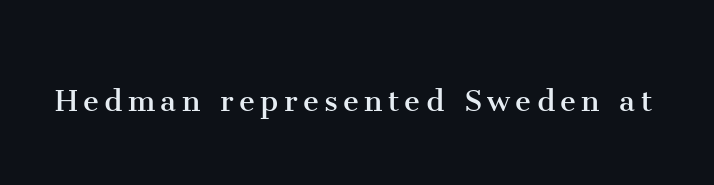
The image shows 36 px regular-weight serif type, upright; set not underlined; medium stroke contrast and a medium x-height.
